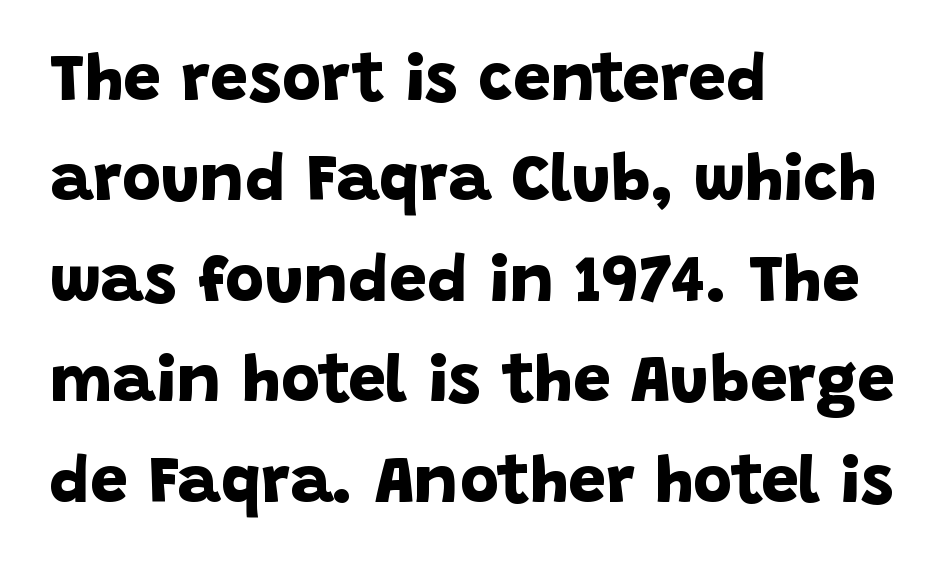
{"serif": "no", "bold": "yes", "weight": "bold", "width": "normal", "stroke_contrast": "low", "x_height": "large", "monospaced": "no", "underline": "no", "align": "left", "line_spacing": "normal", "line_spacing_ratio": 1.5, "letter_spacing": "normal", "letter_spacing_em": 0.0, "glyph_px": 67}
